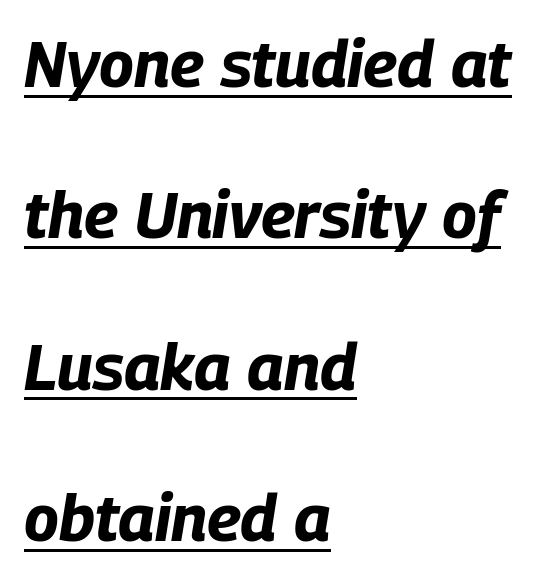
Reading down the block, your eye returns to a fixed left position each line. You'd pick this weight for a headline — it's a proper bold. The glyphs look as if they've been sheared to an angle. Each new line begins a long way beneath the previous one. Descenders here cross a horizontal rule under the line.
